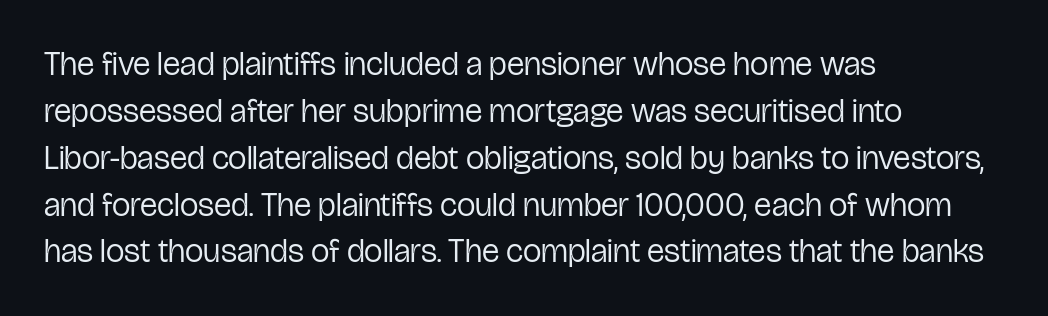
Q: Is the text bold? A: No.
Q: Is the text italic (slanted)? A: No, it is upright.
Q: Is the typeface a serif or a sans-serif typeface? A: Sans-serif.
Q: Is the text underlined? A: No.
Q: How is the paragraph aligned? A: Left-aligned.
Q: Is the spacing between letters normal or unusually wide? A: Normal.
Q: Is the spacing between lines tight, normal or loose? A: Normal.
Q: Width (condensed, normal, or wide)? A: Condensed.
Q: Stroke contrast? A: Low.
Q: x-height? A: Medium.
Q: Monospaced? A: No.
